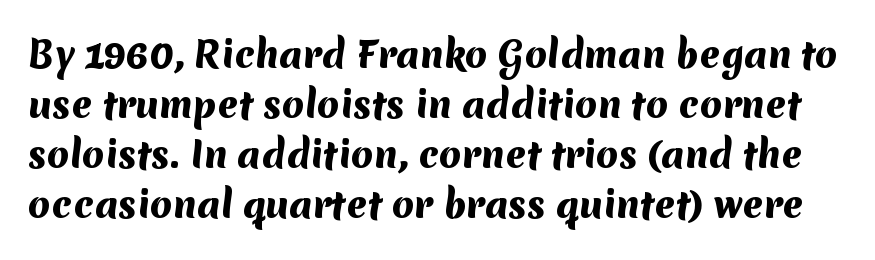
Rule under the text: the space is simply empty. Heavy-handed strokes throughout: this text is bold. Does the type have serifs? No, each stem ends abruptly. Short note: letters normally spaced. Note the varied advance widths — an 'i' is clearly narrower than an 'm'. The vertical gap from one line to the next is medium.
